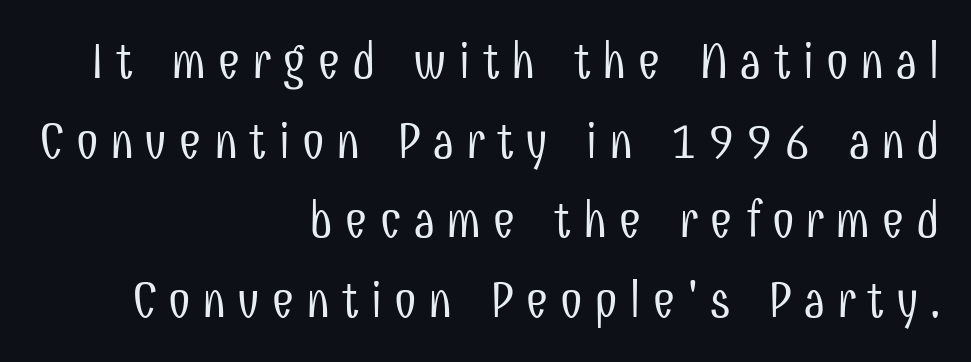
Q: Is the text bold? A: No.
Q: Is the text italic (slanted)? A: No, it is upright.
Q: Is the typeface a serif or a sans-serif typeface? A: Sans-serif.
Q: Is the text underlined? A: No.
Q: How is the paragraph aligned? A: Right-aligned.
Q: Is the spacing between letters normal or unusually wide? A: Unusually wide.
Q: Is the spacing between lines tight, normal or loose? A: Normal.
Q: Width (condensed, normal, or wide)? A: Condensed.
Q: Stroke contrast? A: Low.
Q: x-height? A: Medium.
Q: Monospaced? A: No.
